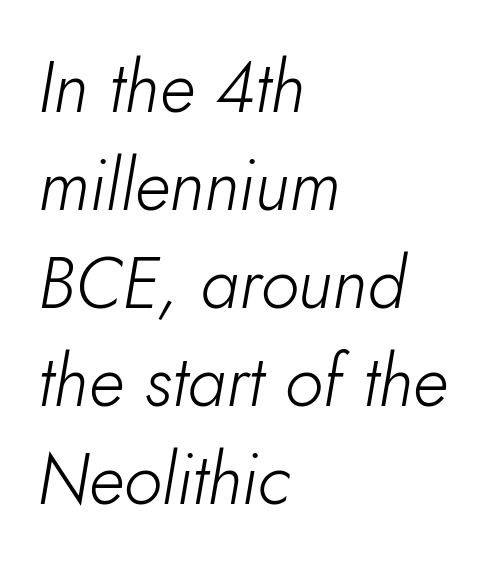
Q: Is the text bold? A: No.
Q: Is the text italic (slanted)? A: Yes, it leans right by about 10 degrees.
Q: Is the text underlined? A: No.
Q: How is the paragraph aligned? A: Left-aligned.
Q: Is the spacing between letters normal or unusually wide? A: Normal.
Q: Is the spacing between lines tight, normal or loose? A: Normal.
Q: Width (condensed, normal, or wide)? A: Normal.
Q: Stroke contrast? A: Low.
Q: x-height? A: Small.
Q: Monospaced? A: No.
